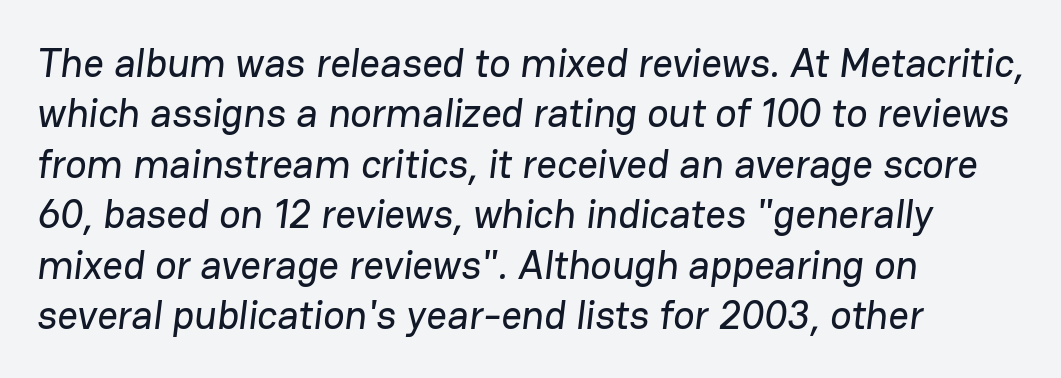
The image shows 40 px sans-serif type; set left-aligned, normal line spacing (1.26x), normal letter spacing, not underlined; low stroke contrast and a medium x-height.
